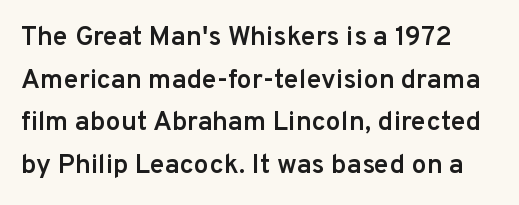
The image shows 27 px text type, upright; set normal line spacing (1.58x), normal letter spacing, not underlined.
